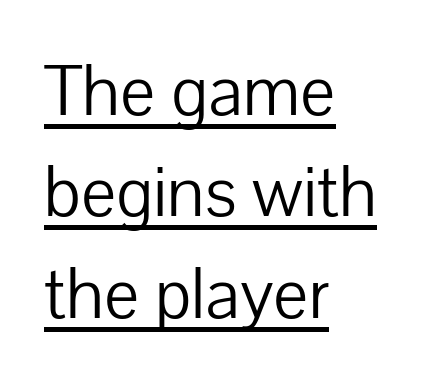
{"serif": "no", "italic": "no", "bold": "no", "weight": "light", "width": "normal", "stroke_contrast": "low", "x_height": "medium", "monospaced": "no", "underline": "yes", "align": "left", "line_spacing": "normal", "line_spacing_ratio": 1.37, "letter_spacing": "normal", "letter_spacing_em": 0.0, "glyph_px": 74}
